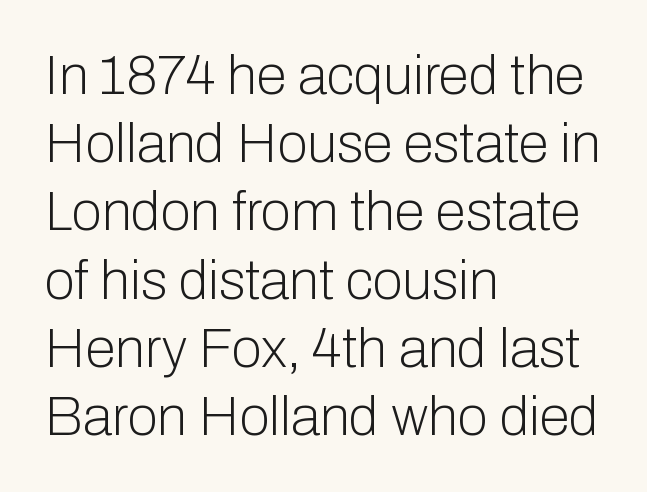
Q: Is the text bold? A: No.
Q: Is the text italic (slanted)? A: No, it is upright.
Q: Is the typeface a serif or a sans-serif typeface? A: Sans-serif.
Q: Is the text underlined? A: No.
Q: How is the paragraph aligned? A: Left-aligned.
Q: Is the spacing between letters normal or unusually wide? A: Normal.
Q: Width (condensed, normal, or wide)? A: Normal.
Q: Stroke contrast? A: Low.
Q: x-height? A: Medium.
Q: Monospaced? A: No.
